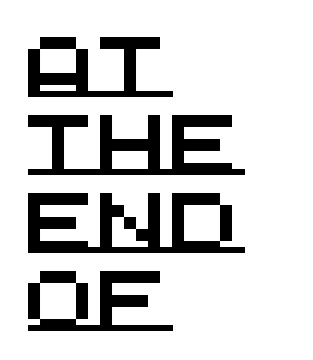
Decoration check: the copy is underlined. Do the characters align in a grid? Yes, the font is monospaced. A typesetter would call this leading conventional body-copy spacing. Examine the stroke ends and you'll find no serifs.
